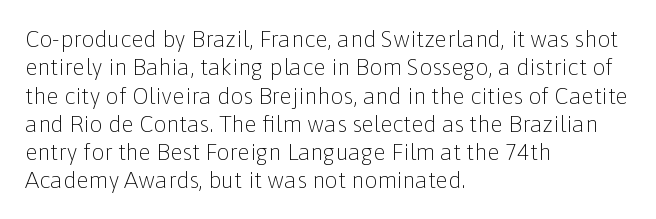
The image shows 23 px text type, upright; set left-aligned, line spacing 1.23x, normal letter spacing, not underlined.
